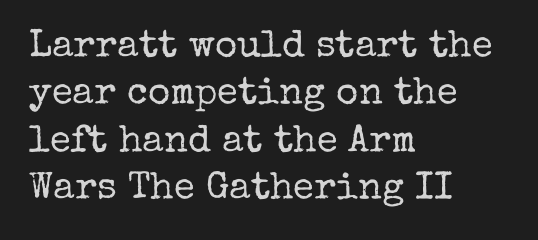
Is the block centered? No — it sits flush against the left margin. Each word holds together tightly as a unit, with standard inter-letter gaps. Italic? Not at all — the glyphs are vertical. This sample has the flowing, uneven cadence of proportional lettering.
